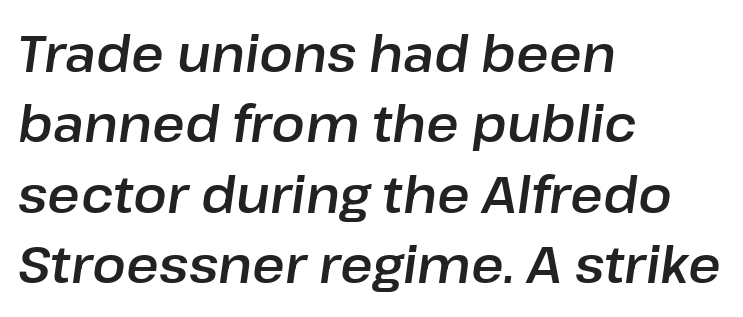
{"italic": "yes", "lean": "right", "slant_degrees": 8, "width": "normal", "stroke_contrast": "low", "x_height": "medium", "monospaced": "no", "underline": "no", "align": "left", "line_spacing": "normal", "line_spacing_ratio": 1.41, "letter_spacing": "normal", "letter_spacing_em": 0.0, "glyph_px": 50}
